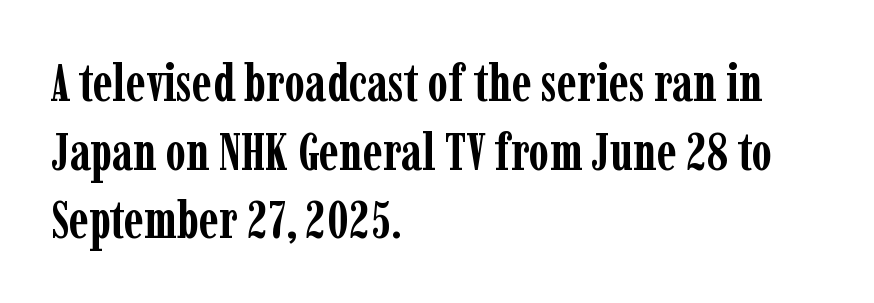
The image shows 52 px semibold, condensed serif type, upright; set left-aligned, normal line spacing (1.32x), normal letter spacing, not underlined; low stroke contrast and a medium x-height.
